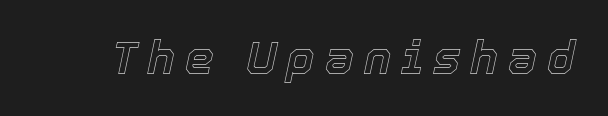
Would a proofreader flag this as italicized? Yes. A typesetter would call this proportional, since set widths differ per character. Students, note that the glyphs here are deliberately spaced far apart. The strip under each line holds only bare page.
